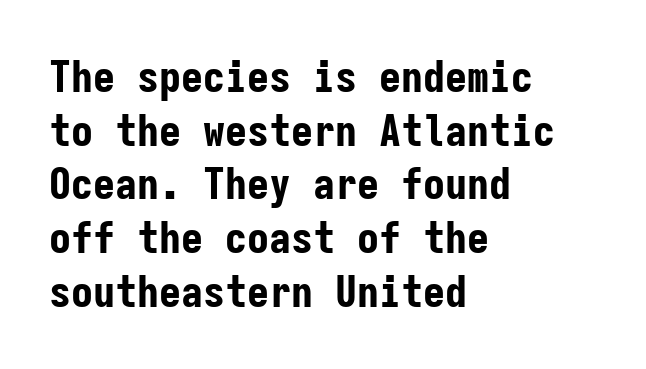
The image shows 44 px bold, condensed sans-serif type, upright, monospaced; set left-aligned, line spacing 1.22x, normal letter spacing, not underlined; low stroke contrast and a medium x-height.
